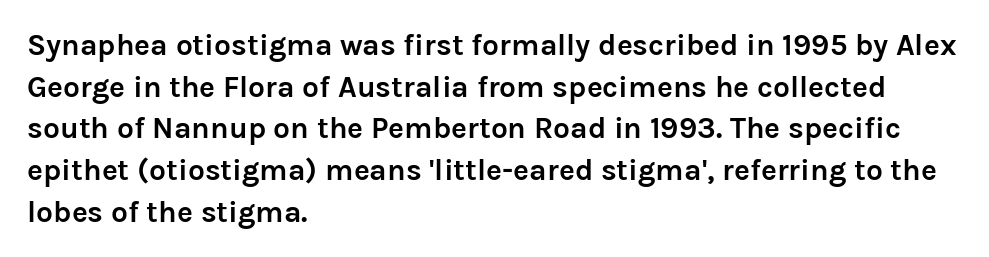
{"serif": "no", "italic": "no", "bold": "yes", "weight": "semibold", "width": "normal", "stroke_contrast": "low", "x_height": "medium", "monospaced": "no", "underline": "no", "align": "left", "line_spacing": "normal", "line_spacing_ratio": 1.39, "letter_spacing": "normal", "letter_spacing_em": 0.0, "glyph_px": 30}
